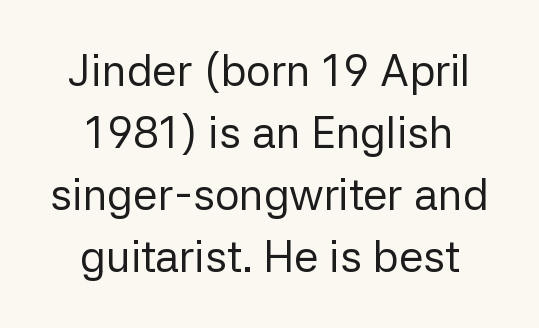
{"serif": "no", "italic": "no", "bold": "no", "weight": "regular", "width": "normal", "stroke_contrast": "low", "x_height": "medium", "monospaced": "no", "underline": "no", "align": "center", "line_spacing": "normal", "line_spacing_ratio": 1.41, "letter_spacing": "normal", "letter_spacing_em": 0.0, "glyph_px": 44}
